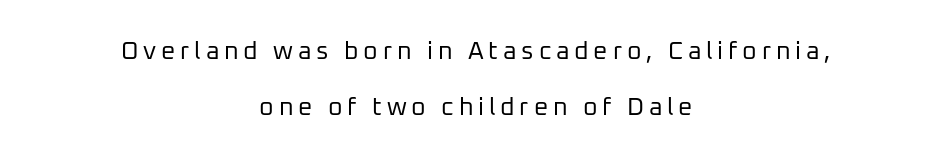
{"italic": "no", "bold": "no", "underline": "no", "align": "center", "line_spacing": "loose", "line_spacing_ratio": 2.26, "glyph_px": 25}
